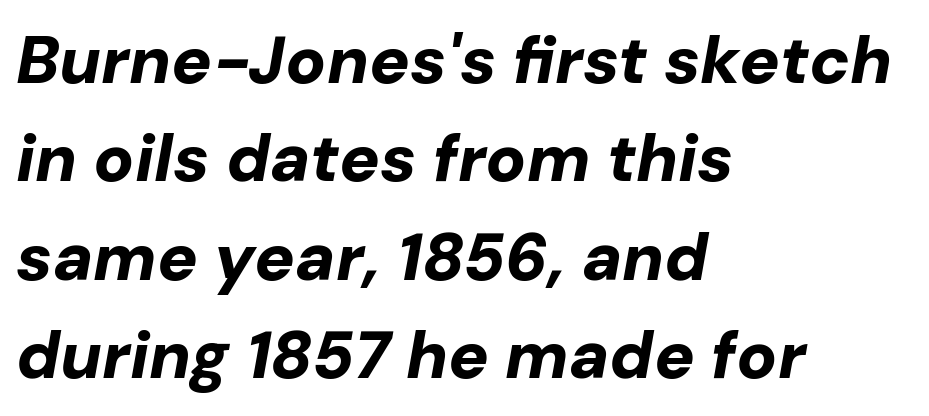
Caption: standard tracking, unaltered. The typesetter chose a ragged-right arrangement here. Each letter keeps its own natural width here, so spacing adapts to shape. Would a proofreader flag this as italicized? Yes.
